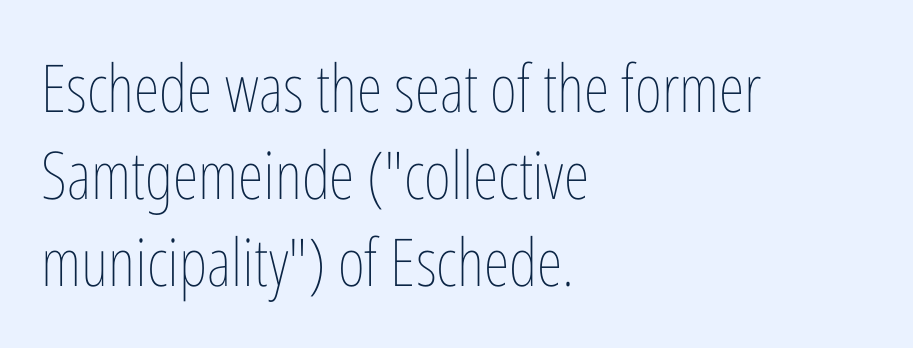
{"italic": "no", "bold": "no", "weight": "thin", "width": "condensed", "stroke_contrast": "low", "x_height": "medium", "monospaced": "no", "underline": "no", "align": "left", "line_spacing": "normal", "line_spacing_ratio": 1.32, "letter_spacing": "normal", "letter_spacing_em": 0.0, "glyph_px": 66}
